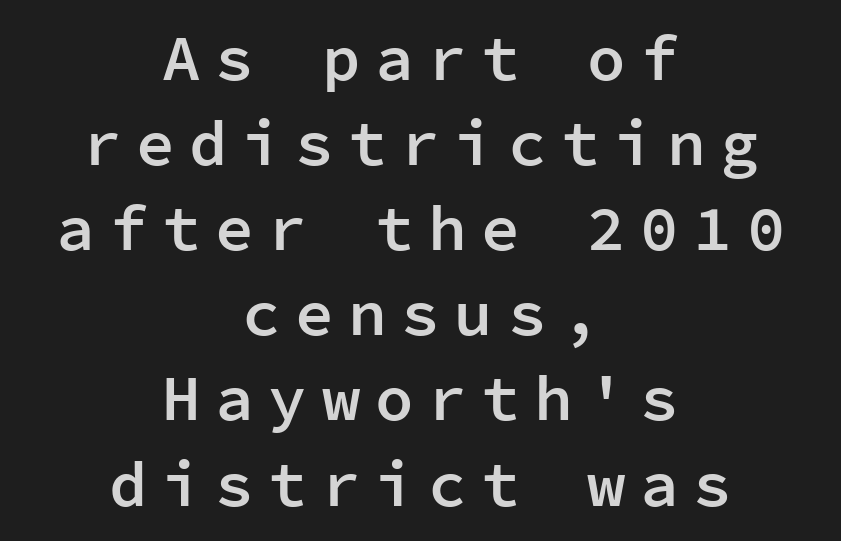
Honestly, the row spacing looks completely unremarkable. Characters follow at a spacing far wider than the type designer built in. Only glyphs here, with clear space below each row. A typesetter would label this face a sans. Upright lettering throughout.
